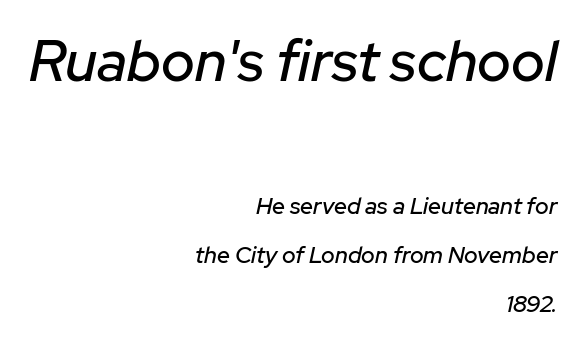
{"italic": "yes", "lean": "right", "slant_degrees": 12, "width": "normal", "stroke_contrast": "low", "x_height": "medium", "monospaced": "no", "underline": "no", "align": "right", "line_spacing": "loose", "line_spacing_ratio": 2.14, "letter_spacing": "normal", "letter_spacing_em": 0.0, "larger_block": "first", "size_ratio": 2.48, "glyph_px": 57}
